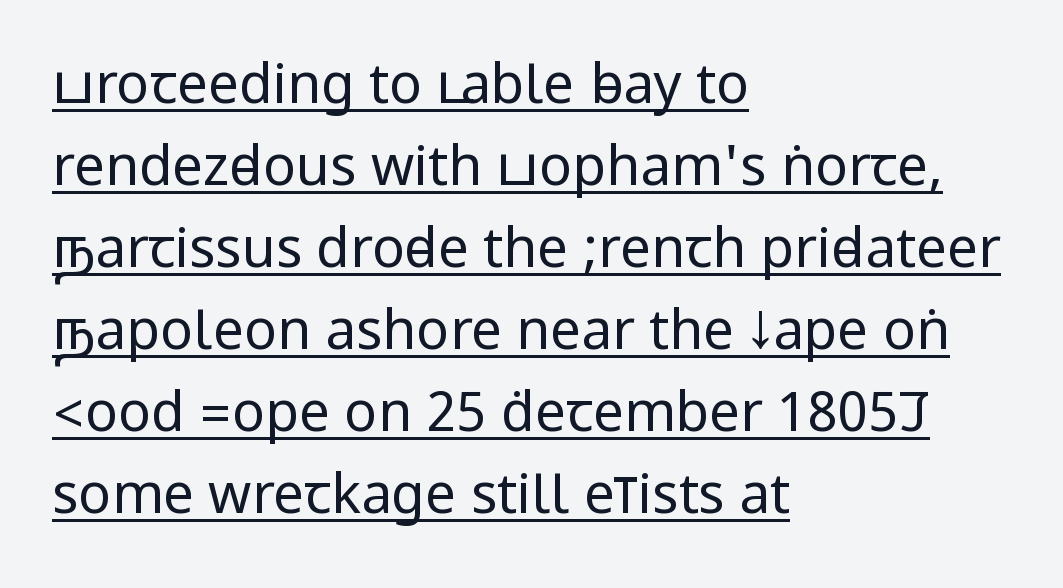
Q: Is the text bold? A: No.
Q: Is the text italic (slanted)? A: No, it is upright.
Q: Is the typeface a serif or a sans-serif typeface? A: Sans-serif.
Q: Is the text underlined? A: Yes.
Q: How is the paragraph aligned? A: Left-aligned.
Q: Is the spacing between letters normal or unusually wide? A: Normal.
Q: Is the spacing between lines tight, normal or loose? A: Normal.
Q: Width (condensed, normal, or wide)? A: Condensed.
Q: Stroke contrast? A: Low.
